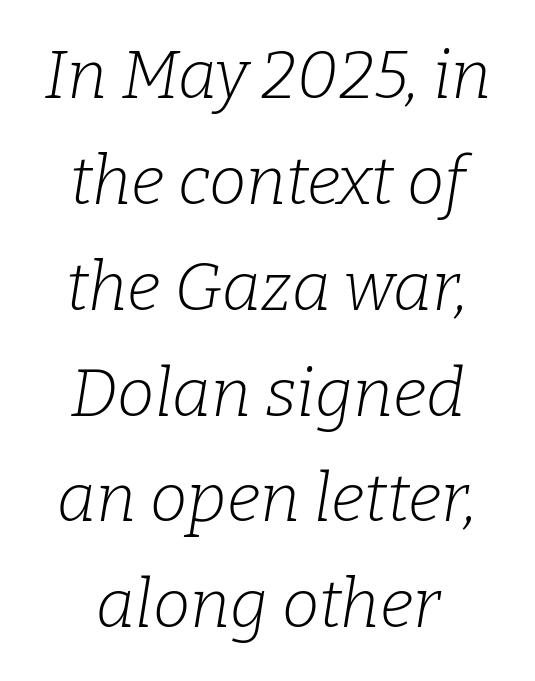
The passage shown is not bold in any degree. Posture: slanted. The rendering uses natural spacing where letterforms have individual widths. The letters carry serifs — small finishing strokes at the ends of their stems. Between one letter and the next there's only the usual sliver of space.
